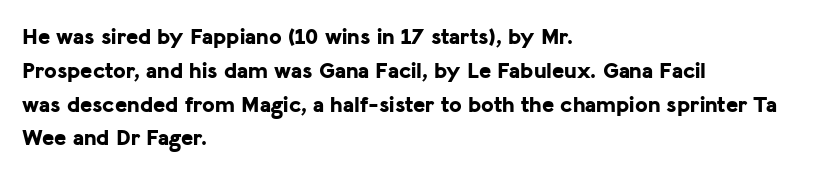
Q: Is the text bold? A: Yes.
Q: Is the text italic (slanted)? A: No, it is upright.
Q: Is the text underlined? A: No.
Q: How is the paragraph aligned? A: Left-aligned.
Q: Is the spacing between letters normal or unusually wide? A: Normal.
Q: Is the spacing between lines tight, normal or loose? A: Normal.
